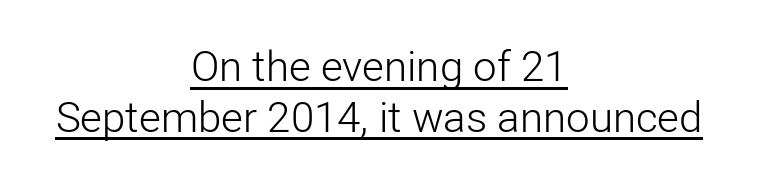
{"serif": "no", "italic": "no", "bold": "no", "weight": "light", "width": "normal", "stroke_contrast": "low", "x_height": "medium", "monospaced": "no", "underline": "yes", "align": "center", "line_spacing_ratio": 1.21, "letter_spacing": "normal", "letter_spacing_em": 0.0, "glyph_px": 42}
